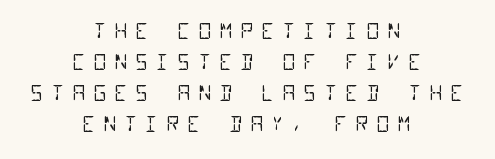
These lines are centered, leaving both edges ragged. Think standard paragraph weight, or any step lighter than that. Anything drawn beneath the words? Only blank space. Observe the wide spacing: letters keep a clear distance from each other. The vertical gap from one line to the next is medium.
